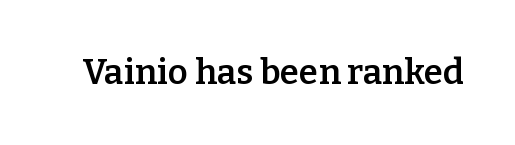
{"serif": "yes", "italic": "no", "bold": "semi", "weight": "semibold", "width": "normal", "stroke_contrast": "low", "x_height": "medium", "monospaced": "no", "underline": "no", "letter_spacing": "normal", "letter_spacing_em": 0.0, "glyph_px": 35}
